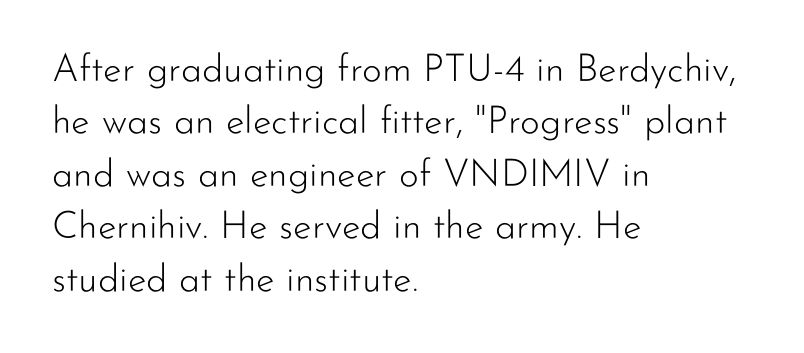
Q: Is the text bold? A: No.
Q: Is the text italic (slanted)? A: No, it is upright.
Q: Is the typeface a serif or a sans-serif typeface? A: Sans-serif.
Q: Is the text underlined? A: No.
Q: How is the paragraph aligned? A: Left-aligned.
Q: Is the spacing between letters normal or unusually wide? A: Normal.
Q: Is the spacing between lines tight, normal or loose? A: Normal.
Q: Width (condensed, normal, or wide)? A: Normal.
Q: Stroke contrast? A: Low.
Q: x-height? A: Small.
Q: Monospaced? A: No.
